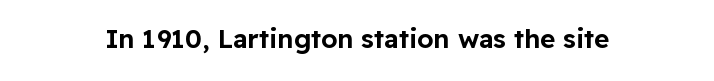
The image shows 26 px text type, upright; set normal letter spacing, not underlined.
